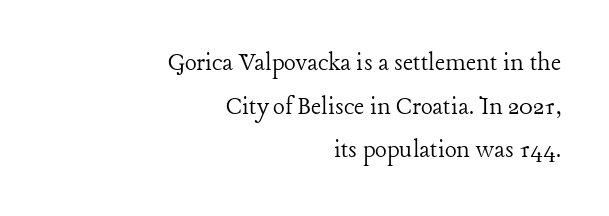
Tracking here is standard; glyphs follow each other at the usual distance. A typesetter would mark this as roman, not italic. Has an underline been added? It has not. Is this a heavy cut? Hardly; it is regular or lighter. In terms of letterform style, serifs are clearly present.
